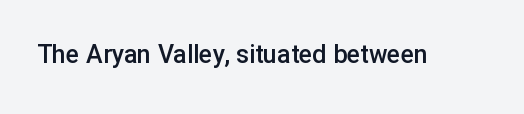
The letters stand upright; this is a roman face. Words appear dense and cohesive because spacing is normal. What weight is shown? A semibold, between regular and bold. The passage shown is not underscored anywhere.
